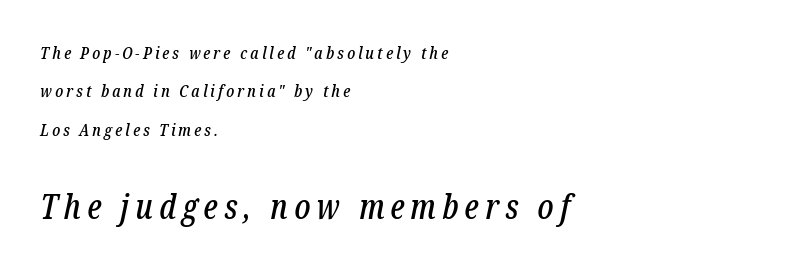
The designer gave the closing block more size than the opening block. Left-aligned paragraph, ragged on the right. Unmarked baselines from the first word to the last. Letterform terminals end in serifs throughout the passage. Airy leading. Characters are canted at an angle relative to the baseline's perpendicular.
